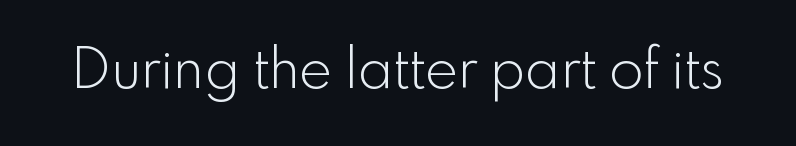
Letters rest on an invisible, unmarked baseline. Summary of weight: not heavy and not bold. The letters sit at their default tracking, neither squeezed nor spread. A roman cut, with each character standing at attention.
